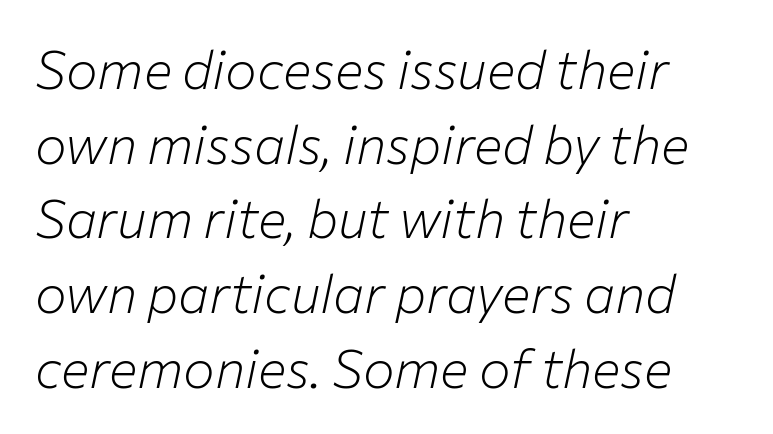
Between one letter and the next there's only the usual sliver of space. Which margin do the lines hug? The left one — the right edge is uneven. Varying glyph widths throughout — classic text-font behaviour. A typesetter would call this leading conventional body-copy spacing. No word sits above an underline.
